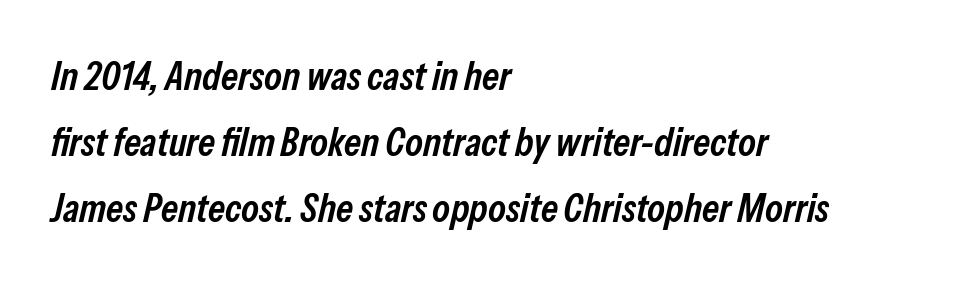
{"italic": "yes", "lean": "right", "slant_degrees": 13, "bold": "semi", "weight": "semibold", "width": "condensed", "stroke_contrast": "low", "x_height": "medium", "monospaced": "no", "underline": "no", "align": "left", "line_spacing": "normal", "line_spacing_ratio": 1.65, "letter_spacing": "normal", "letter_spacing_em": 0.0, "glyph_px": 40}
